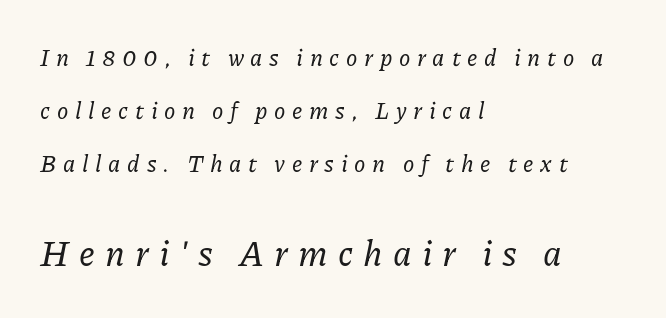
The image shows 35 px serif type, italic (leaning right); set left-aligned, loose line spacing (2.31x), unusually wide letter spacing (+0.29 em), not underlined; the second (bottom) block is 1.52x larger; low stroke contrast and a medium x-height.
